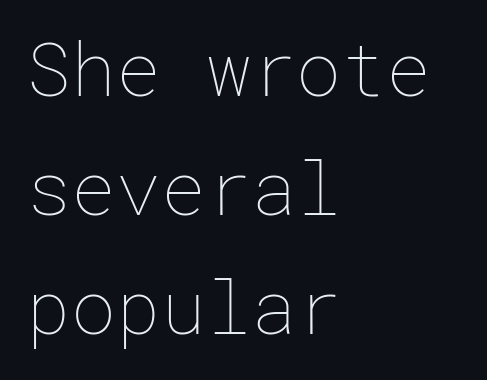
{"italic": "no", "bold": "no", "weight": "thin", "width": "normal", "stroke_contrast": "low", "x_height": "medium", "underline": "no", "align": "left", "line_spacing": "normal", "line_spacing_ratio": 1.59, "letter_spacing": "normal", "letter_spacing_em": 0.0, "glyph_px": 75}
